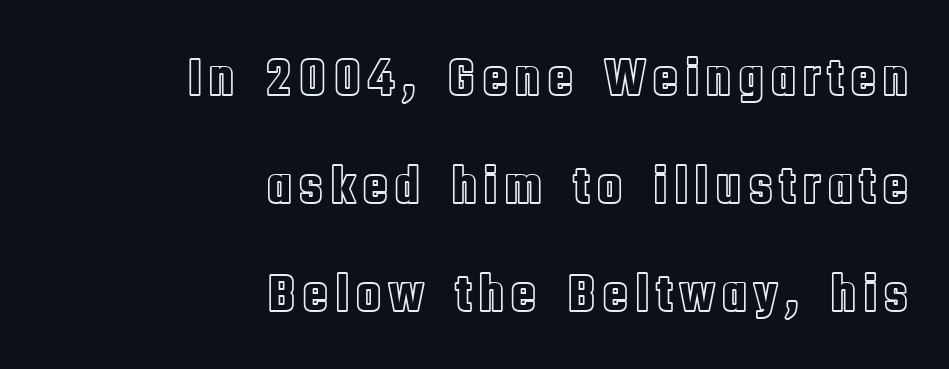
Does the lettering tilt? It doesn't — this is upright. Horizontal alignment here is rightward, an uncommon choice for prose. The specimen omits any rule beneath the text block's lines. This sample has the flowing, uneven cadence of proportional lettering. Students, observe: this is what heavily led, spacious text looks like.
